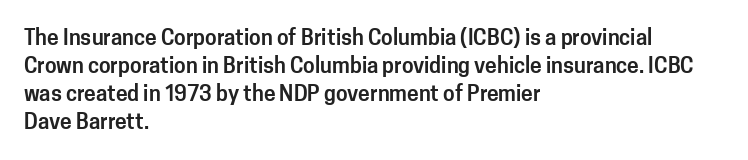
Q: Is the text italic (slanted)? A: No, it is upright.
Q: Is the text underlined? A: No.
Q: How is the paragraph aligned? A: Left-aligned.
Q: Is the spacing between letters normal or unusually wide? A: Normal.
Q: Is the spacing between lines tight, normal or loose? A: Normal.
